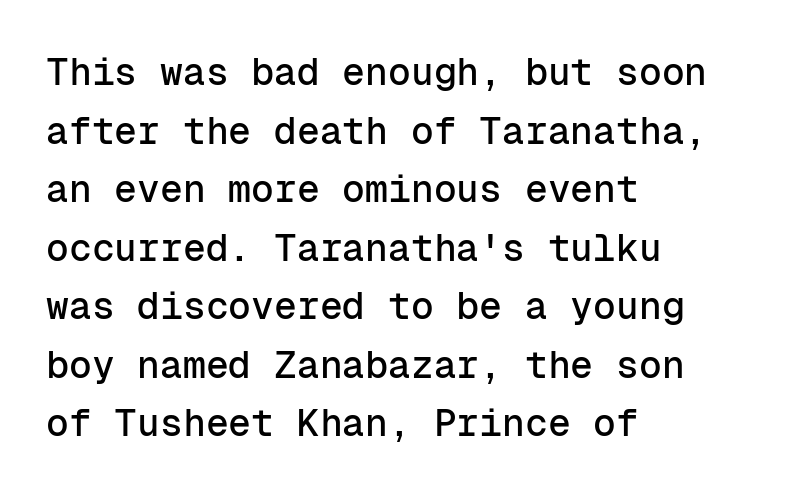
Monospaced: the letters line up in strict vertical columns. All the whitespace from short lines collects on the right. Regular leading. Check under the words: just untouched page.
